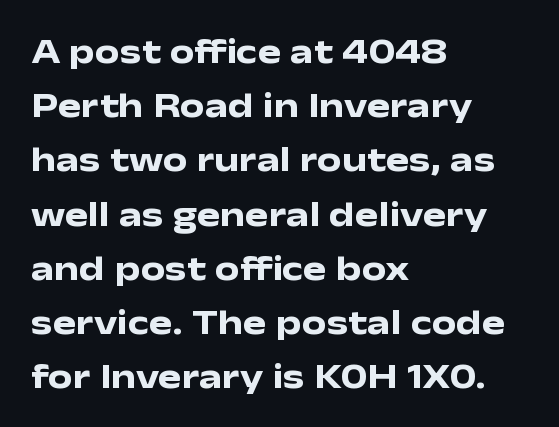
These lines were composed using upright roman letters. Looks like regular typesetting: each glyph gets only the width it needs. Underlining? Definitely not there. Every row of glyphs begins at an identical x-position on the left.
